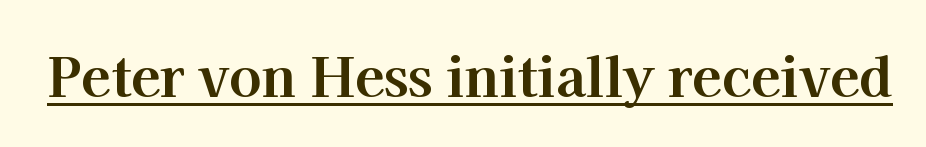
The image shows 54 px bold serif type, upright; set normal letter spacing, underlined; high stroke contrast and a medium x-height.
